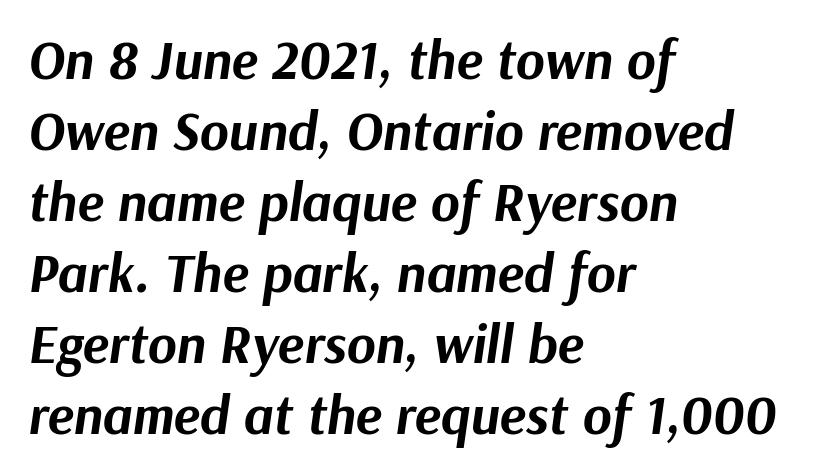
The image shows 55 px bold type, italic (leaning right); set left-aligned, normal line spacing (1.29x), normal letter spacing, not underlined; medium stroke contrast and a medium x-height.
